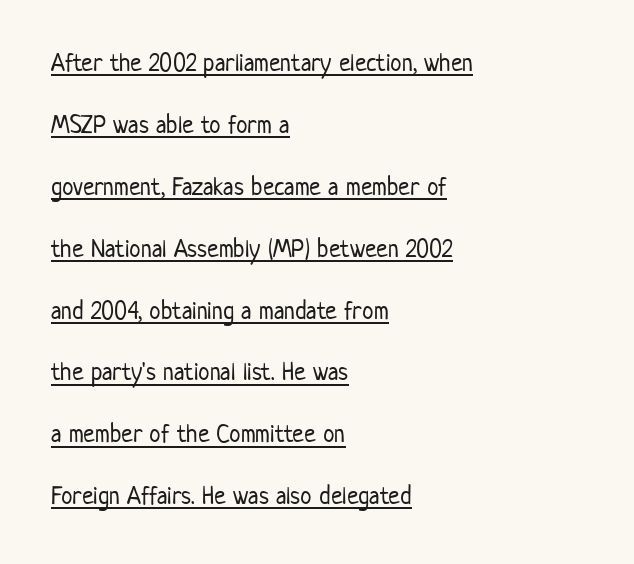
{"italic": "no", "bold": "no", "underline": "yes", "align": "left", "line_spacing": "loose", "line_spacing_ratio": 2.38, "letter_spacing": "normal", "letter_spacing_em": 0.0, "glyph_px": 26}
